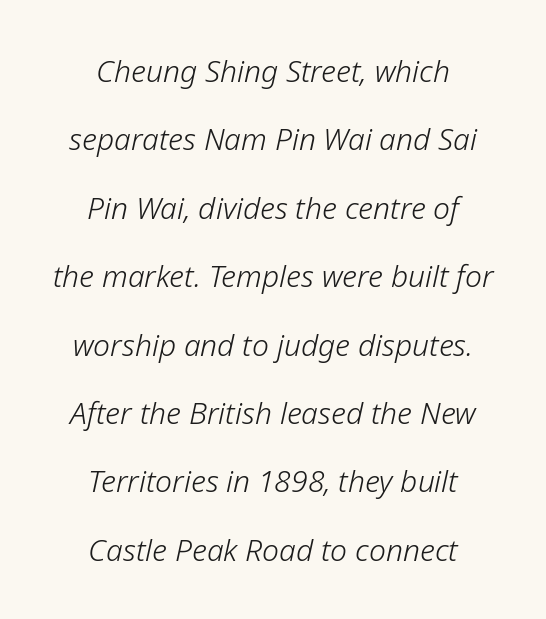
Q: Is the text bold? A: No.
Q: Is the text italic (slanted)? A: Yes, it leans right by about 12 degrees.
Q: Is the text underlined? A: No.
Q: How is the paragraph aligned? A: Centered.
Q: Is the spacing between letters normal or unusually wide? A: Normal.
Q: Is the spacing between lines tight, normal or loose? A: Loose.
Q: Width (condensed, normal, or wide)? A: Normal.
Q: Stroke contrast? A: Low.
Q: x-height? A: Medium.
Q: Monospaced? A: No.
